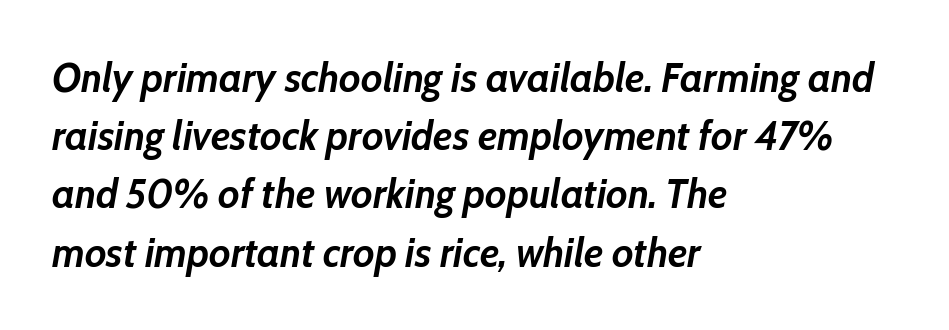
{"italic": "yes", "lean": "right", "slant_degrees": 10, "bold": "yes", "weight": "semibold", "width": "normal", "stroke_contrast": "low", "x_height": "medium", "monospaced": "no", "underline": "no", "align": "left", "line_spacing": "normal", "line_spacing_ratio": 1.42, "letter_spacing": "normal", "letter_spacing_em": 0.0, "glyph_px": 41}
